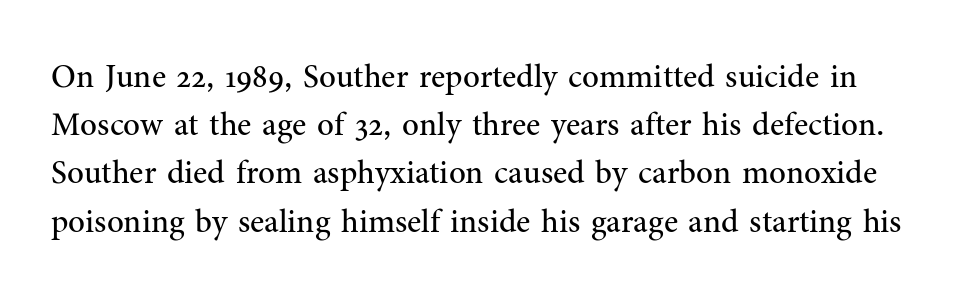
The passage shown is typed in a proportional face where columns would drift. I'd call this a serif setting — the letters wear small feet. Unbolded letterforms with no extra heft. Letters rest on an invisible, unmarked baseline.
